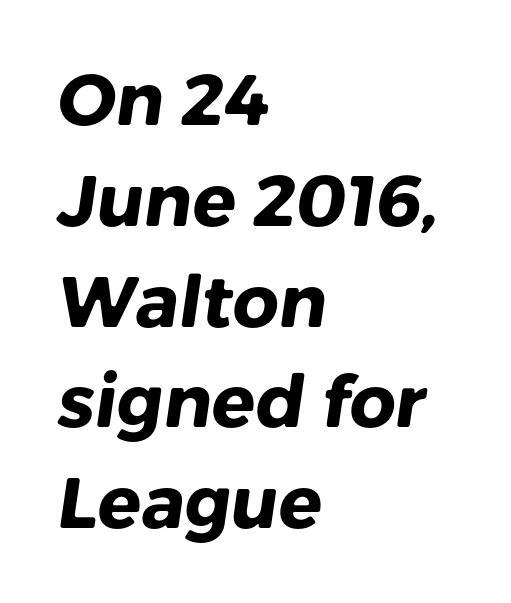
Q: Is the text bold? A: Yes.
Q: Is the typeface a serif or a sans-serif typeface? A: Sans-serif.
Q: Is the text underlined? A: No.
Q: How is the paragraph aligned? A: Left-aligned.
Q: Is the spacing between letters normal or unusually wide? A: Normal.
Q: Is the spacing between lines tight, normal or loose? A: Normal.
Q: Width (condensed, normal, or wide)? A: Normal.
Q: Stroke contrast? A: Low.
Q: x-height? A: Medium.
Q: Monospaced? A: No.
